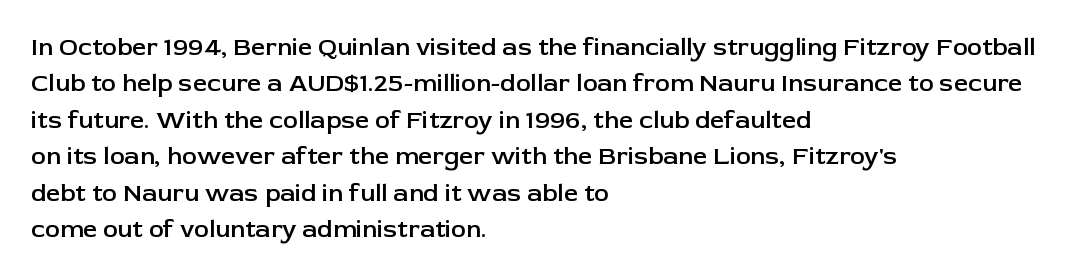
The image shows 25 px text type, upright; set left-aligned, normal line spacing (1.46x), normal letter spacing, not underlined.
